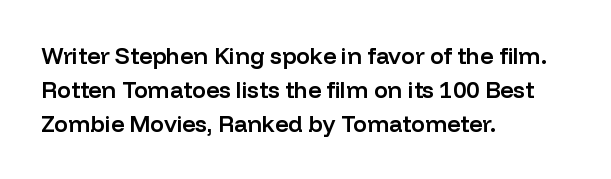
The image shows 23 px text type, upright; set left-aligned, normal line spacing (1.47x), normal letter spacing, not underlined.
